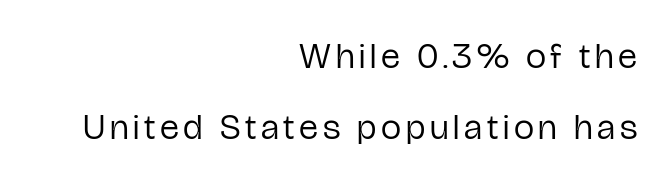
{"serif": "no", "italic": "no", "bold": "no", "weight": "regular", "width": "condensed", "stroke_contrast": "low", "x_height": "medium", "monospaced": "no", "underline": "no", "align": "right", "line_spacing": "loose", "line_spacing_ratio": 1.98, "glyph_px": 36}
